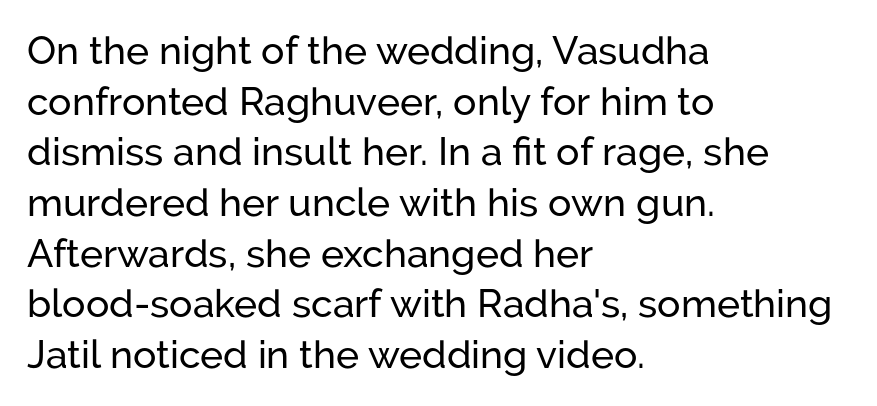
Q: Is the text italic (slanted)? A: No, it is upright.
Q: Is the typeface a serif or a sans-serif typeface? A: Sans-serif.
Q: Is the text underlined? A: No.
Q: How is the paragraph aligned? A: Left-aligned.
Q: Is the spacing between letters normal or unusually wide? A: Normal.
Q: Is the spacing between lines tight, normal or loose? A: Normal.
Q: Width (condensed, normal, or wide)? A: Normal.
Q: Stroke contrast? A: Low.
Q: x-height? A: Medium.
Q: Monospaced? A: No.
